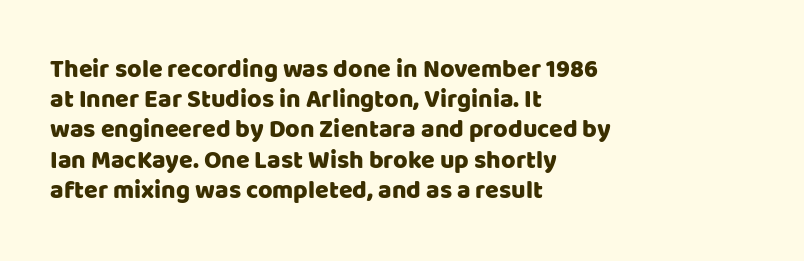
The image shows 25 px text type, upright; set left-aligned, line spacing 1.21x, normal letter spacing, not underlined.
